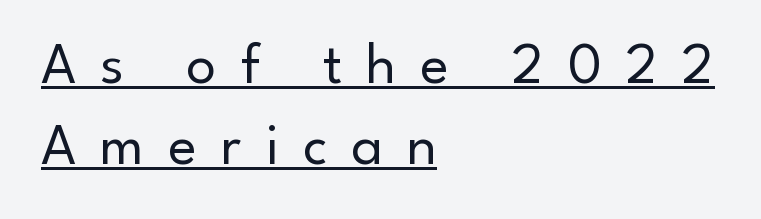
Q: Is the text bold? A: No.
Q: Is the text italic (slanted)? A: No, it is upright.
Q: Is the typeface a serif or a sans-serif typeface? A: Sans-serif.
Q: Is the text underlined? A: Yes.
Q: How is the paragraph aligned? A: Left-aligned.
Q: Is the spacing between letters normal or unusually wide? A: Unusually wide.
Q: Is the spacing between lines tight, normal or loose? A: Normal.
Q: Width (condensed, normal, or wide)? A: Normal.
Q: Stroke contrast? A: Low.
Q: x-height? A: Small.
Q: Monospaced? A: No.
